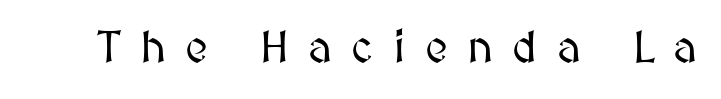
Spacing verdict: proportional, widths tailored to each character. Spacing between characters has been opened up far beyond the box default. Vertical strokes here are truly vertical. Descenders hang freely into open space.
